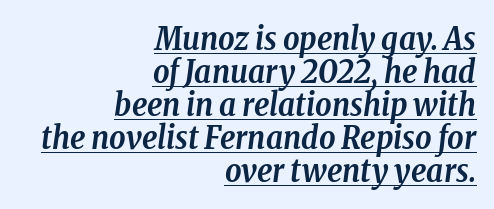
Font category for this specimen: serif. Emphasis by weight is at full strength: bold. Does extra space separate the letters? No, they use regular spacing. It's the slanting kind of type. The paragraph shown leans on its right margin.
